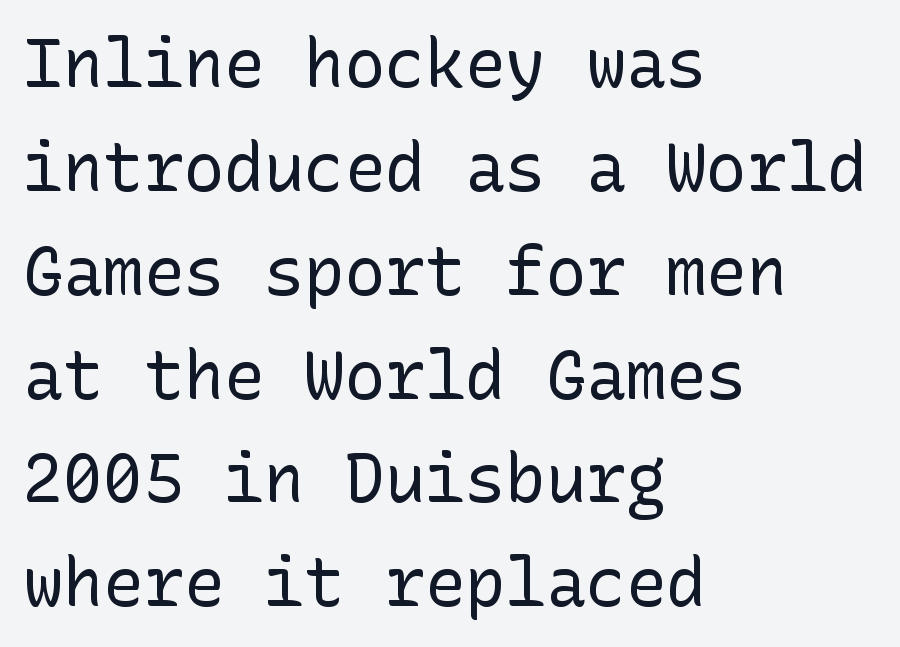
{"serif": "no", "italic": "no", "bold": "no", "weight": "regular", "width": "normal", "stroke_contrast": "low", "x_height": "medium", "underline": "no", "align": "left", "line_spacing": "normal", "line_spacing_ratio": 1.55, "letter_spacing": "normal", "letter_spacing_em": 0.0, "glyph_px": 67}
